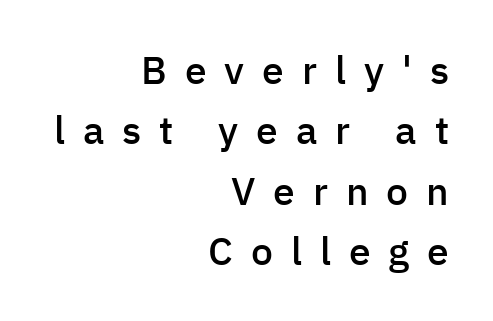
Q: Is the text bold? A: Semi-bold.
Q: Is the text italic (slanted)? A: No, it is upright.
Q: Is the typeface a serif or a sans-serif typeface? A: Sans-serif.
Q: Is the text underlined? A: No.
Q: How is the paragraph aligned? A: Right-aligned.
Q: Is the spacing between letters normal or unusually wide? A: Unusually wide.
Q: Is the spacing between lines tight, normal or loose? A: Normal.
Q: Width (condensed, normal, or wide)? A: Normal.
Q: Stroke contrast? A: Low.
Q: x-height? A: Medium.
Q: Monospaced? A: No.
